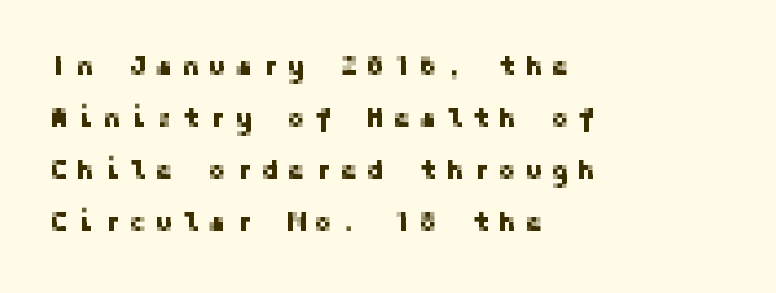
Q: Is the text italic (slanted)? A: No, it is upright.
Q: Is the text underlined? A: No.
Q: How is the paragraph aligned? A: Left-aligned.
Q: Is the spacing between letters normal or unusually wide? A: Unusually wide.
Q: Is the spacing between lines tight, normal or loose? A: Loose.
